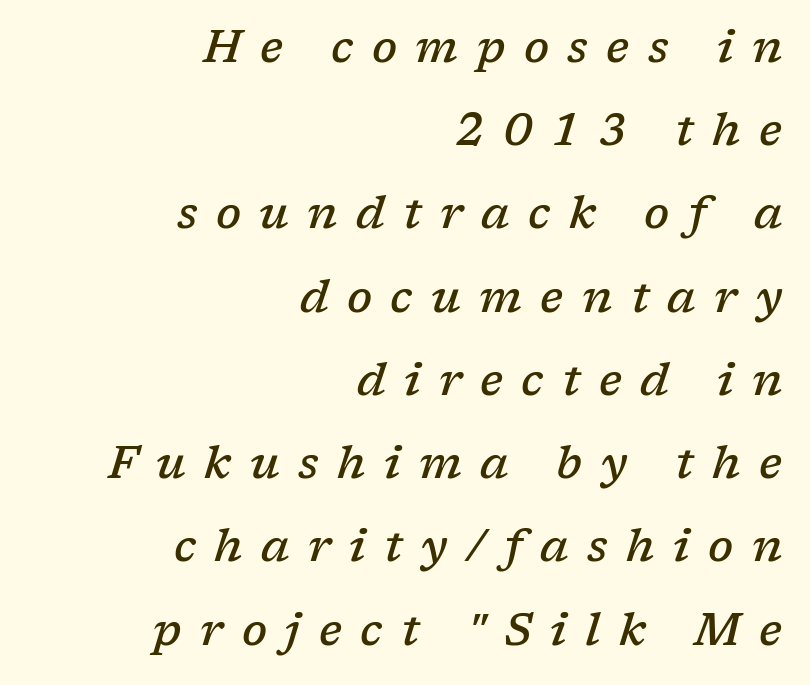
{"serif": "yes", "italic": "yes", "lean": "right", "slant_degrees": 17, "bold": "semi", "weight": "semibold", "width": "normal", "stroke_contrast": "low", "x_height": "medium", "monospaced": "no", "underline": "no", "align": "right", "line_spacing_ratio": 1.85, "letter_spacing": "wide", "letter_spacing_em": 0.41, "glyph_px": 45}
